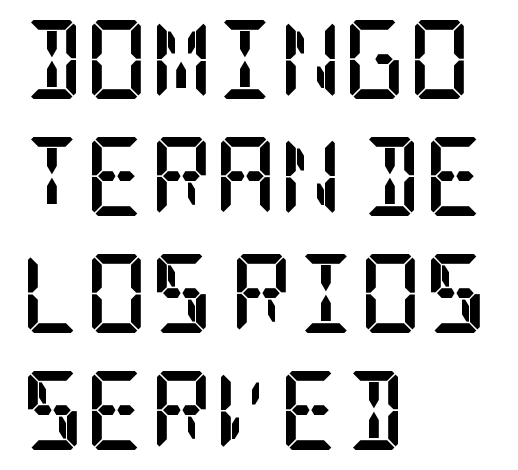
The image shows 79 px semibold, condensed serif type, upright; set left-aligned, normal line spacing (1.48x), normal letter spacing, not underlined; low stroke contrast and a large x-height.
